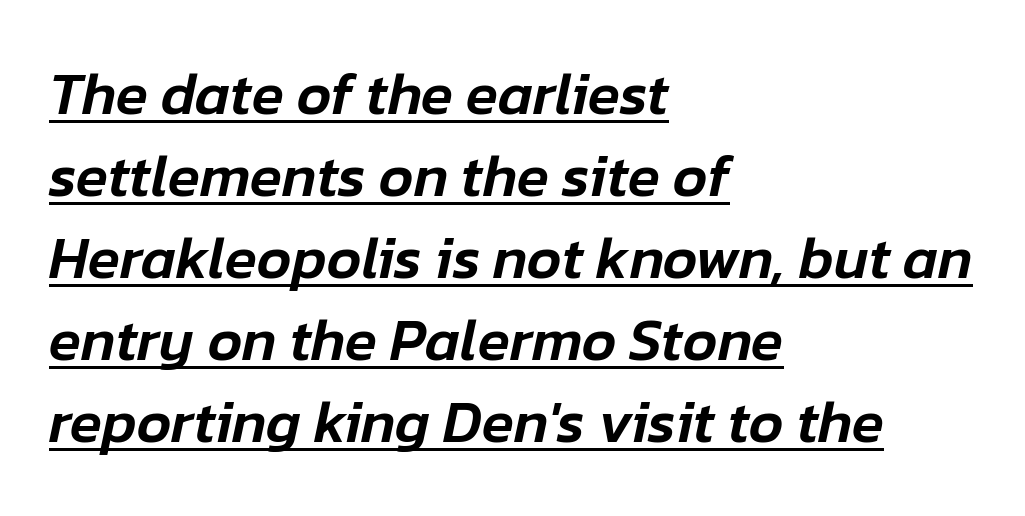
The glyphs look as if they've been sheared to an angle. Which margin do the lines hug? The left one — the right edge is uneven. The rendering uses the underline text-decoration. The passage shown stacks its lines at a standard gap. Nobody touched the tracking dial on this one. Think of a printed novel: that variable character pitch is what you see here.
